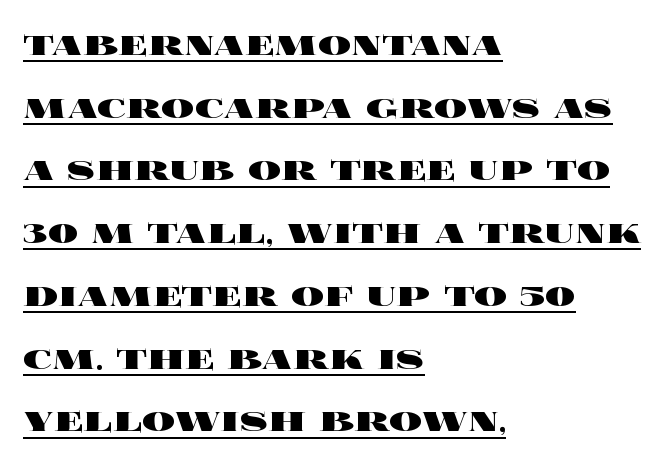
These lines are set flush left with a ragged right edge. Look at the stroke-to-counter ratio: heavy, a bold. The words here are underlined. Regular leading. The rendering uses natural spacing where letterforms have individual widths. The typography opts for an upright posture over an oblique one.
